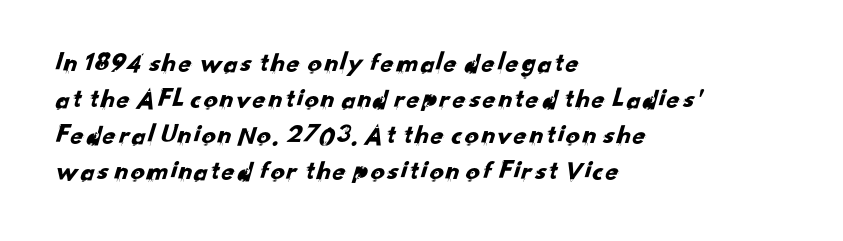
The paragraph has a hard left edge and a soft right edge. This sample uses a sans-serif face. Think of a printed novel: that variable character pitch is what you see here. The block of text has a typical density, with ordinary space between rows.
